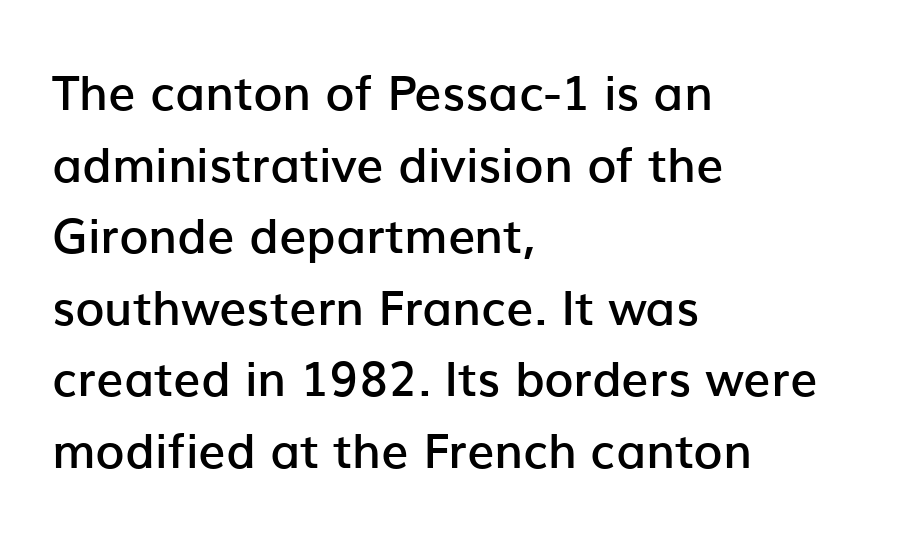
Are there feet on the stems? There aren't — it's a sans. Summary of vertical rhythm: regular, with standard interline spacing. Do the characters align in a grid? No, the font is proportional. The passage shown has conventional tracking throughout. Where is the straight margin? On the left.
